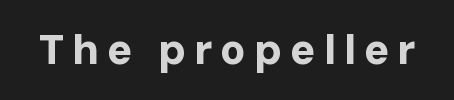
{"serif": "no", "italic": "no", "bold": "yes", "weight": "bold", "width": "normal", "stroke_contrast": "low", "x_height": "medium", "monospaced": "no", "underline": "no", "glyph_px": 42}
